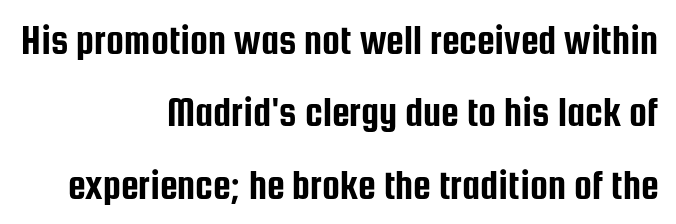
Q: Is the text italic (slanted)? A: No, it is upright.
Q: Is the typeface a serif or a sans-serif typeface? A: Sans-serif.
Q: Is the text underlined? A: No.
Q: How is the paragraph aligned? A: Right-aligned.
Q: Is the spacing between letters normal or unusually wide? A: Normal.
Q: Width (condensed, normal, or wide)? A: Condensed.
Q: Stroke contrast? A: Low.
Q: x-height? A: Medium.
Q: Monospaced? A: No.
